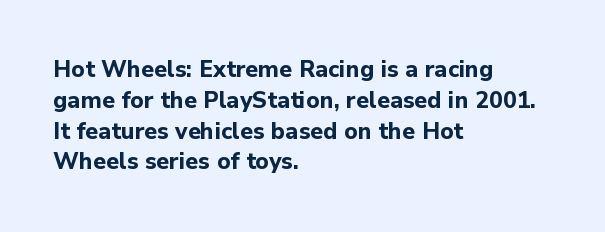
{"italic": "no", "bold": "yes", "underline": "no", "align": "left", "line_spacing": "normal", "line_spacing_ratio": 1.34, "letter_spacing": "normal", "letter_spacing_em": 0.0, "glyph_px": 23}
